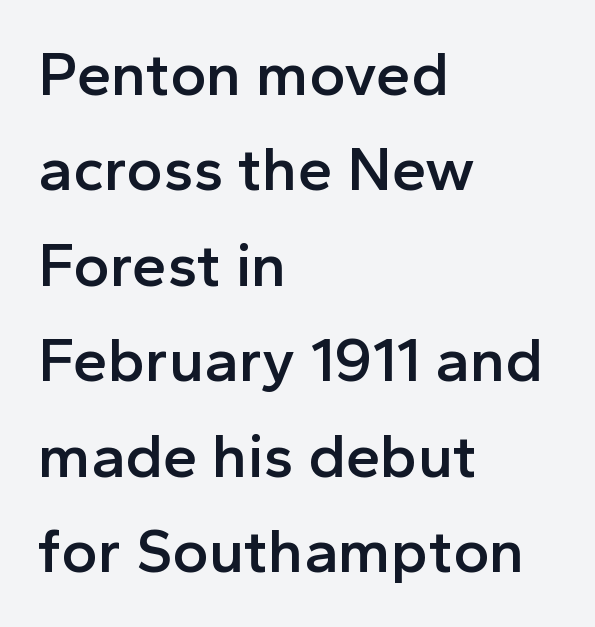
Q: Is the text bold? A: Semi-bold.
Q: Is the text italic (slanted)? A: No, it is upright.
Q: Is the typeface a serif or a sans-serif typeface? A: Sans-serif.
Q: Is the text underlined? A: No.
Q: How is the paragraph aligned? A: Left-aligned.
Q: Is the spacing between letters normal or unusually wide? A: Normal.
Q: Is the spacing between lines tight, normal or loose? A: Normal.
Q: Width (condensed, normal, or wide)? A: Normal.
Q: x-height? A: Medium.
Q: Monospaced? A: No.
